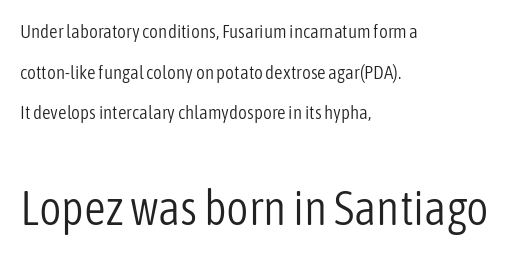
Short note: letters normally spaced. Nope, no serifs anywhere on these letters. Honestly, there is no underline to notice here at all. Leading: increased. Think standard paragraph weight, or any step lighter than that.
